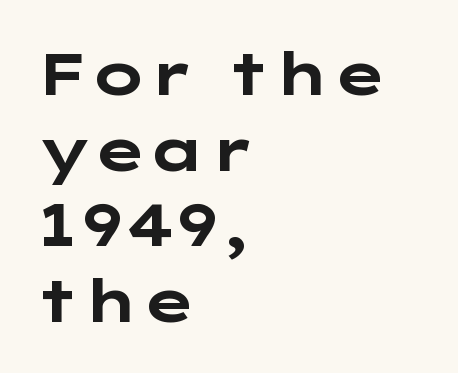
Q: Is the text bold? A: Yes.
Q: Is the text italic (slanted)? A: No, it is upright.
Q: Is the typeface a serif or a sans-serif typeface? A: Sans-serif.
Q: Is the text underlined? A: No.
Q: How is the paragraph aligned? A: Left-aligned.
Q: Is the spacing between letters normal or unusually wide? A: Normal.
Q: Is the spacing between lines tight, normal or loose? A: Normal.
Q: Width (condensed, normal, or wide)? A: Wide.
Q: Stroke contrast? A: Low.
Q: x-height? A: Medium.
